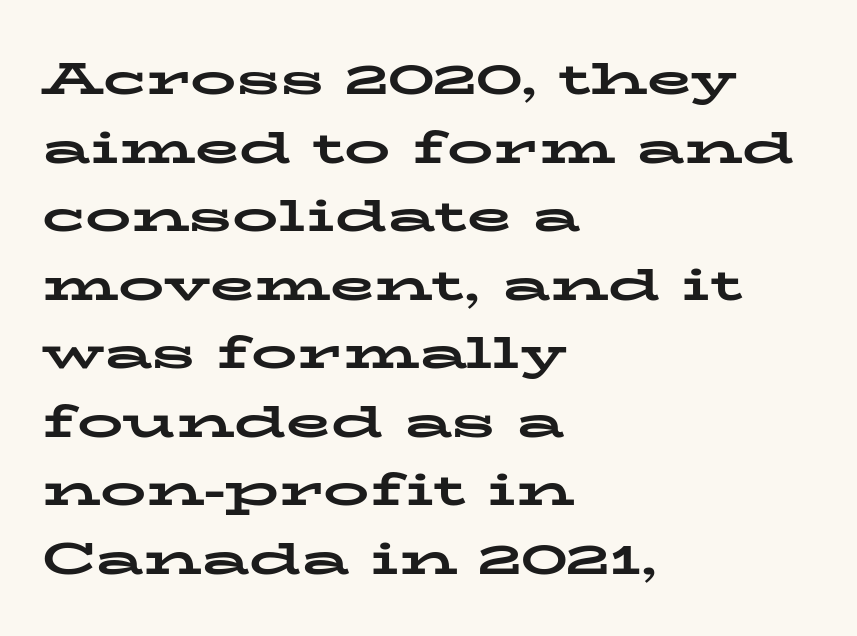
Q: Is the text bold? A: Yes.
Q: Is the text italic (slanted)? A: No, it is upright.
Q: Is the typeface a serif or a sans-serif typeface? A: Serif.
Q: Is the text underlined? A: No.
Q: How is the paragraph aligned? A: Left-aligned.
Q: Is the spacing between letters normal or unusually wide? A: Normal.
Q: Is the spacing between lines tight, normal or loose? A: Normal.
Q: Width (condensed, normal, or wide)? A: Wide.
Q: Stroke contrast? A: Low.
Q: x-height? A: Medium.
Q: Monospaced? A: No.
